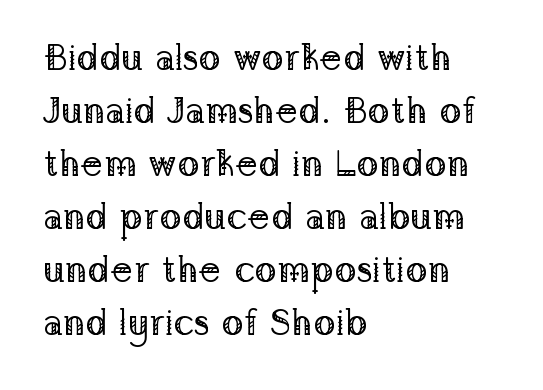
{"serif": "yes", "italic": "no", "bold": "no", "weight": "regular", "width": "normal", "stroke_contrast": "low", "x_height": "medium", "monospaced": "no", "underline": "no", "align": "left", "line_spacing": "normal", "line_spacing_ratio": 1.43, "letter_spacing": "normal", "letter_spacing_em": 0.0, "glyph_px": 37}
